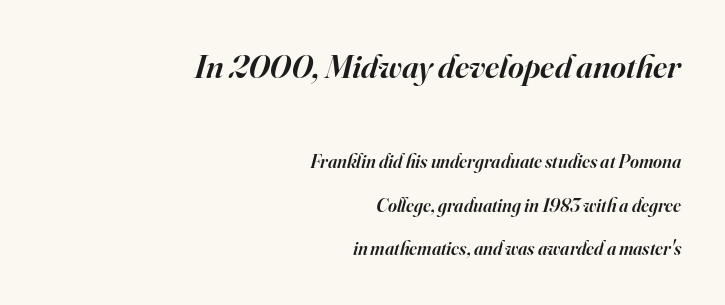
{"serif": "yes", "italic": "yes", "lean": "right", "slant_degrees": 16, "bold": "semi", "weight": "semibold", "width": "normal", "stroke_contrast": "high", "x_height": "small", "monospaced": "no", "underline": "no", "align": "right", "line_spacing": "loose", "line_spacing_ratio": 2.29, "letter_spacing": "normal", "letter_spacing_em": 0.0, "larger_block": "first", "size_ratio": 1.79, "glyph_px": 34}
